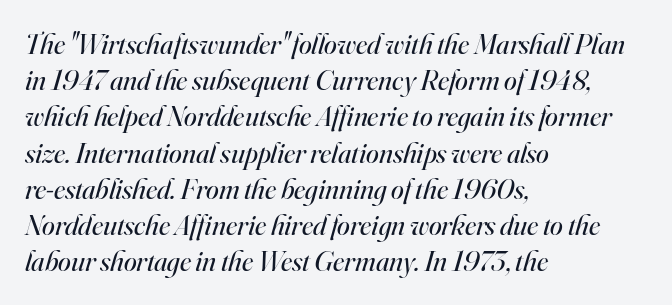
The image shows 29 px regular-weight serif type, italic (leaning right); set left-aligned, normal line spacing (1.25x), normal letter spacing, not underlined; high stroke contrast and a small x-height.
